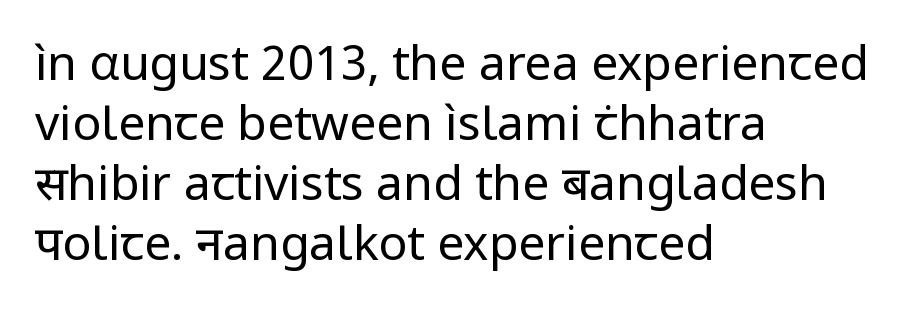
Q: Is the text bold? A: No.
Q: Is the text italic (slanted)? A: No, it is upright.
Q: Is the typeface a serif or a sans-serif typeface? A: Sans-serif.
Q: Is the text underlined? A: No.
Q: How is the paragraph aligned? A: Left-aligned.
Q: Is the spacing between letters normal or unusually wide? A: Normal.
Q: Is the spacing between lines tight, normal or loose? A: Normal.
Q: Width (condensed, normal, or wide)? A: Normal.
Q: Stroke contrast? A: Low.
Q: x-height? A: Medium.
Q: Monospaced? A: No.
